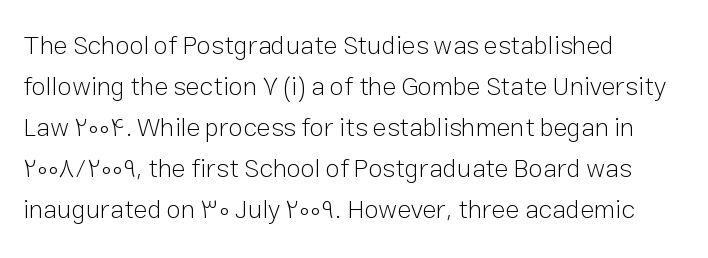
{"italic": "no", "bold": "no", "underline": "no", "align": "left", "line_spacing": "normal", "line_spacing_ratio": 1.58, "letter_spacing": "normal", "letter_spacing_em": 0.0, "glyph_px": 26}
